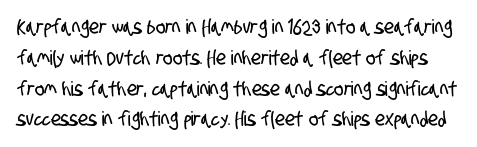
{"underline": "no", "line_spacing": "normal", "line_spacing_ratio": 1.54, "letter_spacing": "normal", "letter_spacing_em": 0.0, "glyph_px": 20}
